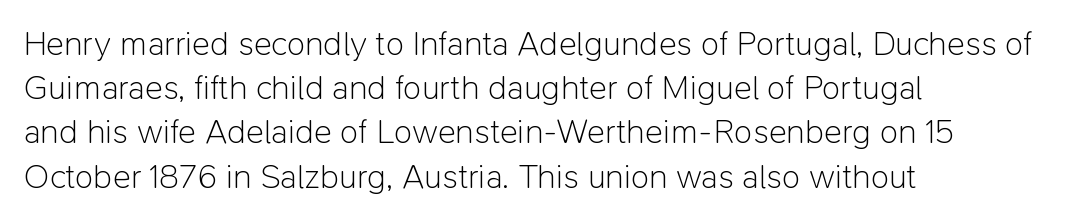
One-word summary of the alignment: left. Notice how the stems are strictly vertical — no italics here. Whoever set this chose a conventional vertical rhythm. Each stroke keeps to a modest, everyday thickness or less. Here the designer chose a conventional face with non-uniform glyph widths. The specimen omits any rule beneath the text block's lines.
